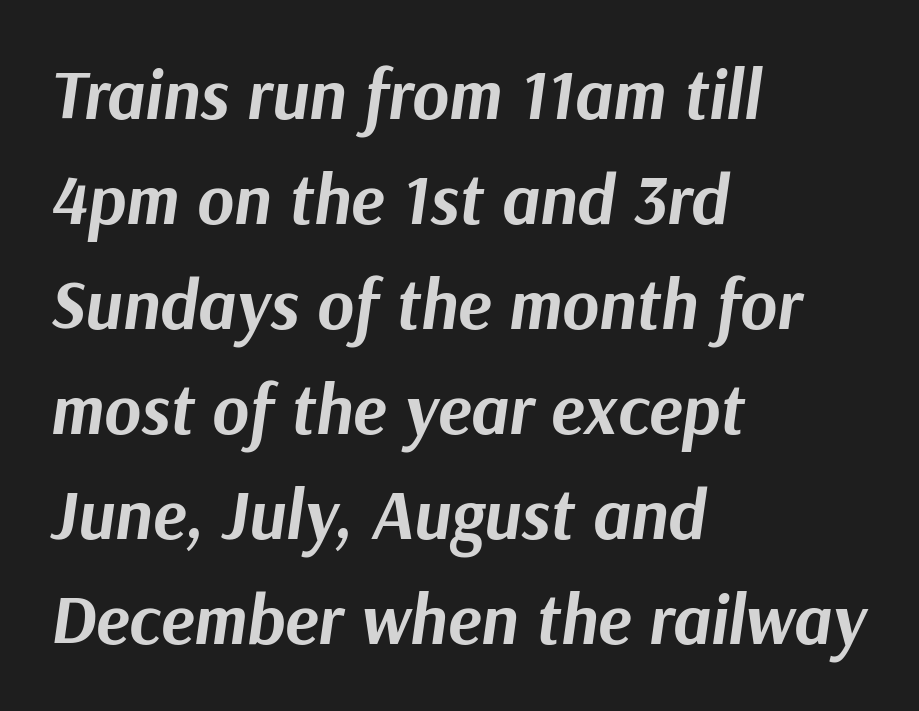
The image shows 70 px bold type, italic (leaning right); set left-aligned, normal line spacing (1.5x), normal letter spacing, not underlined; medium stroke contrast and a medium x-height.
